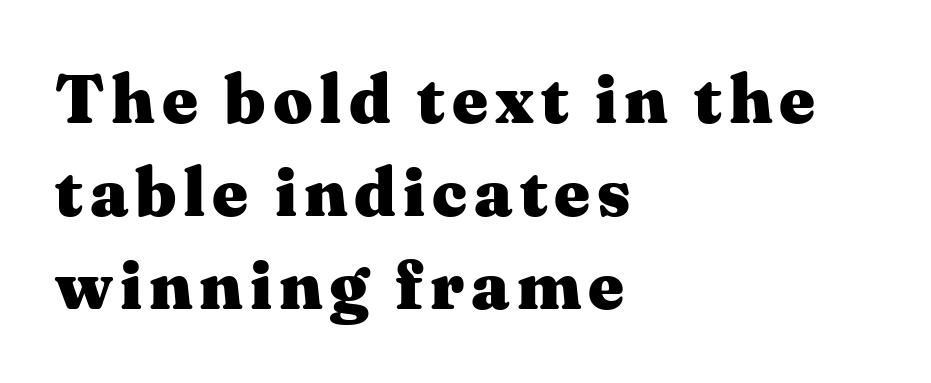
The face used here is seriffed, in the tradition of book romans. Italic? Not at all — the glyphs are vertical. Emphasis by weight is at full strength: bold. Descender tails drop into unmarked territory.
